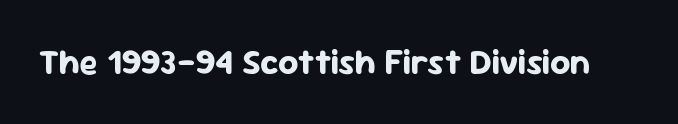
{"serif": "no", "italic": "no", "bold": "yes", "weight": "bold", "width": "normal", "stroke_contrast": "low", "x_height": "medium", "monospaced": "no", "underline": "no", "letter_spacing": "normal", "letter_spacing_em": 0.0, "glyph_px": 35}
